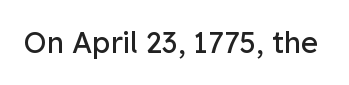
{"serif": "no", "italic": "no", "bold": "no", "weight": "regular", "width": "normal", "stroke_contrast": "low", "x_height": "medium", "monospaced": "no", "underline": "no", "letter_spacing": "normal", "letter_spacing_em": 0.0, "glyph_px": 29}
